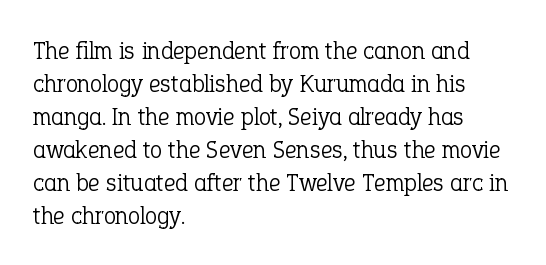
The setting favours the left margin, as ordinary paragraphs usually do. The letters stand upright; this is a roman face. Does the leading feel generous? No, just average. The passage shown has conventional tracking throughout. Each stroke keeps to a modest, everyday thickness or less.
